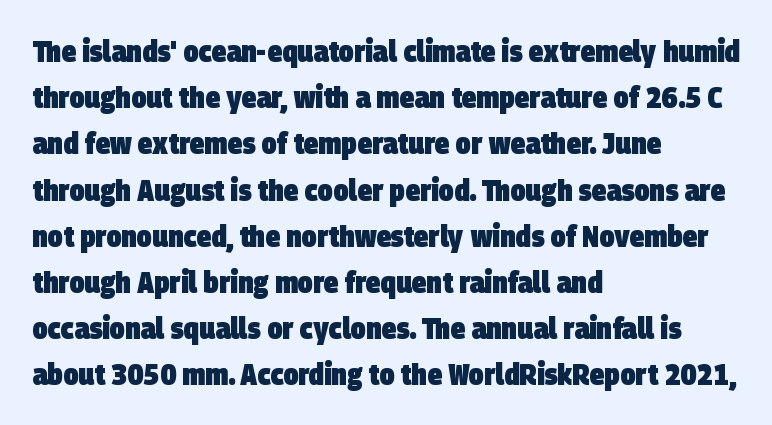
Q: Is the text bold? A: Yes.
Q: Is the typeface a serif or a sans-serif typeface? A: Sans-serif.
Q: Is the text underlined? A: No.
Q: How is the paragraph aligned? A: Left-aligned.
Q: Is the spacing between letters normal or unusually wide? A: Normal.
Q: Is the spacing between lines tight, normal or loose? A: Normal.
Q: Width (condensed, normal, or wide)? A: Condensed.
Q: Stroke contrast? A: Low.
Q: x-height? A: Large.
Q: Monospaced? A: No.
